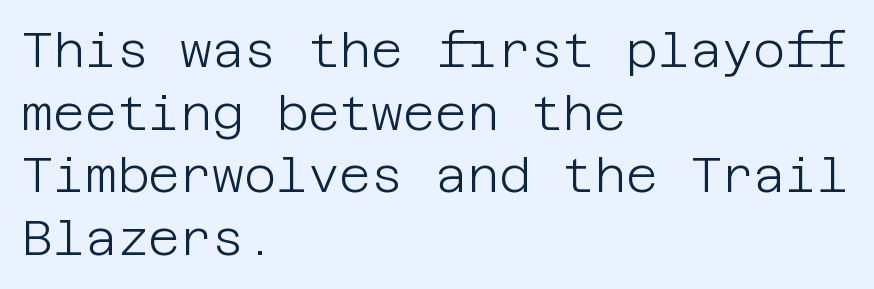
Underline: absent. Weight class: somewhere from thin through regular. Each word holds together tightly as a unit, with standard inter-letter gaps. You can tell from the bare stems that sans-serif type was used.
